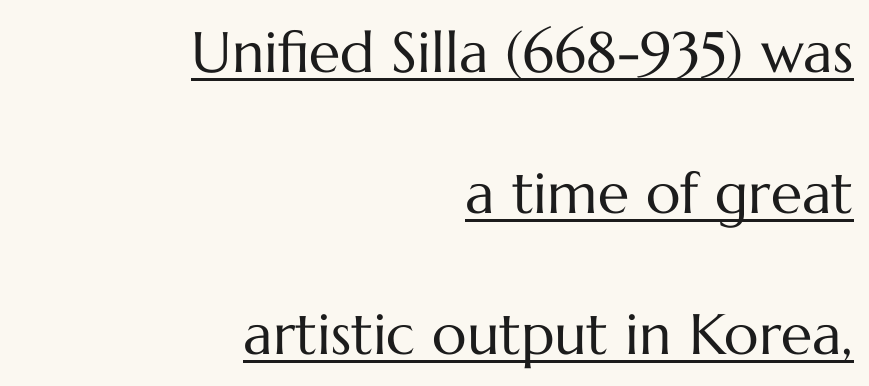
Compared with a flush-left layout, this one pins lines to the opposite, right side. Rendered with straight, roman letterforms. Varying glyph widths throughout — classic text-font behaviour. This sample uses plain, unmodified letter spacing. The space between consecutive lines is lavish.
